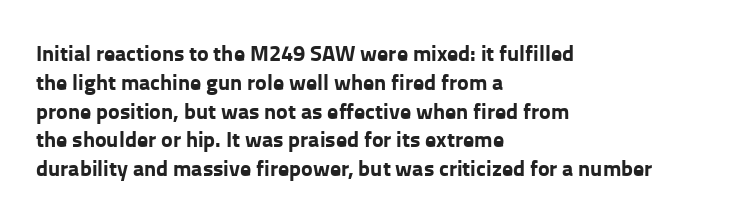
The image shows 22 px bold type, upright; set left-aligned, normal line spacing (1.31x), normal letter spacing, not underlined.
